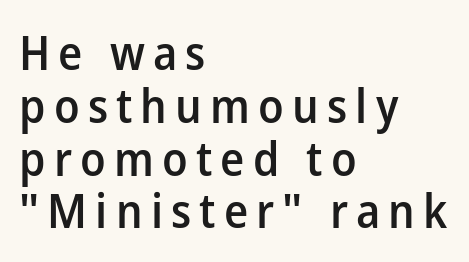
Q: Is the text bold? A: Semi-bold.
Q: Is the text italic (slanted)? A: No, it is upright.
Q: Is the typeface a serif or a sans-serif typeface? A: Sans-serif.
Q: Is the text underlined? A: No.
Q: How is the paragraph aligned? A: Left-aligned.
Q: Is the spacing between lines tight, normal or loose? A: Tight.
Q: Width (condensed, normal, or wide)? A: Normal.
Q: Stroke contrast? A: Low.
Q: x-height? A: Medium.
Q: Monospaced? A: No.
